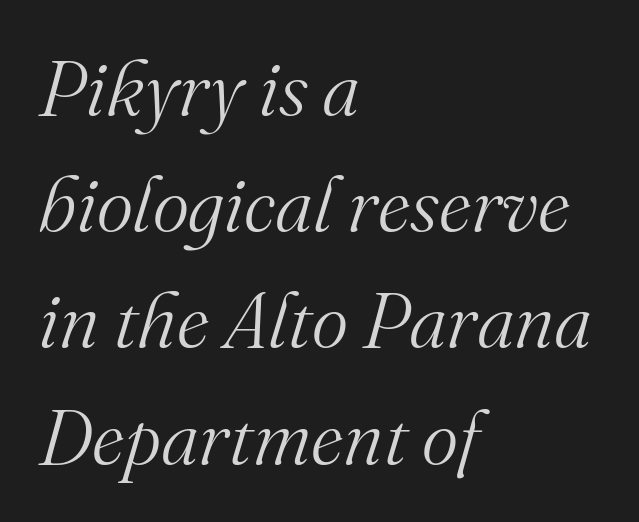
Quick note: italic. The rendering uses natural spacing where letterforms have individual widths. Beneath every word, the page is bare. These lines stack with their left ends in a neat column. The lines sit at an ordinary, default distance from one another.
